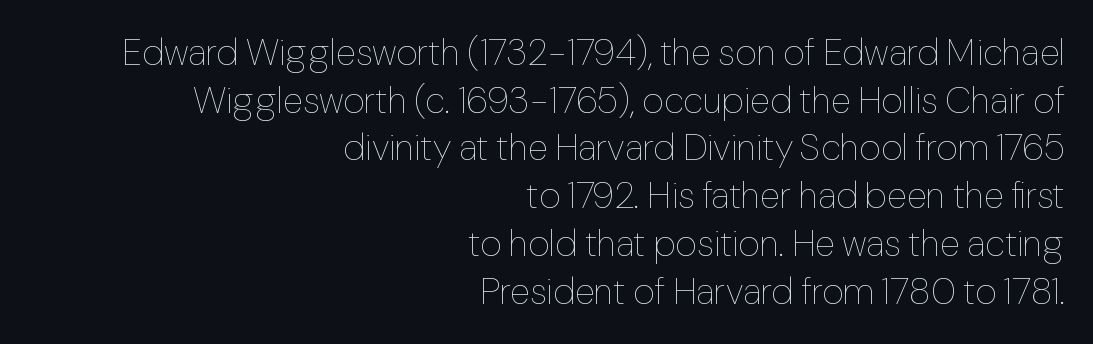
The image shows 37 px thin type, upright; set right-aligned, normal line spacing (1.29x), normal letter spacing, not underlined; low stroke contrast and a medium x-height.
